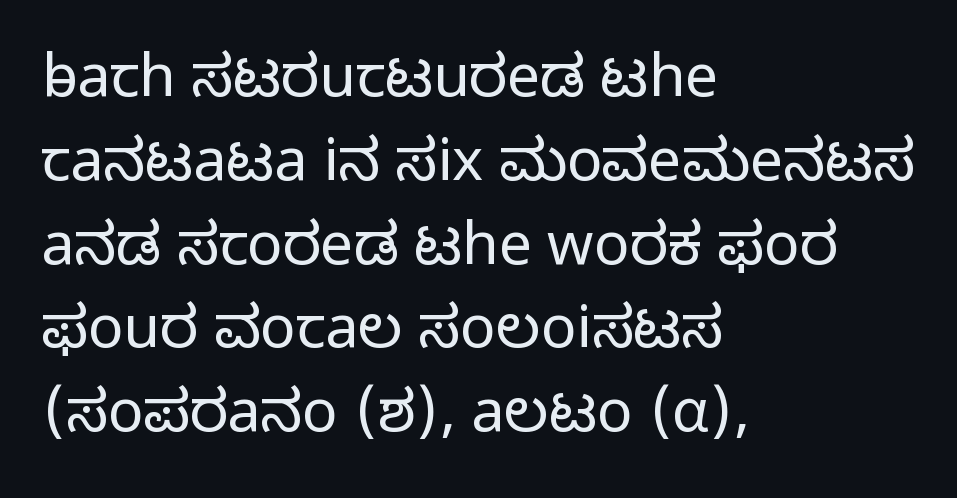
{"serif": "no", "italic": "no", "bold": "no", "weight": "light", "width": "normal", "stroke_contrast": "low", "x_height": "medium", "monospaced": "no", "underline": "no", "align": "left", "line_spacing": "normal", "line_spacing_ratio": 1.42, "letter_spacing": "normal", "letter_spacing_em": 0.0, "glyph_px": 59}
